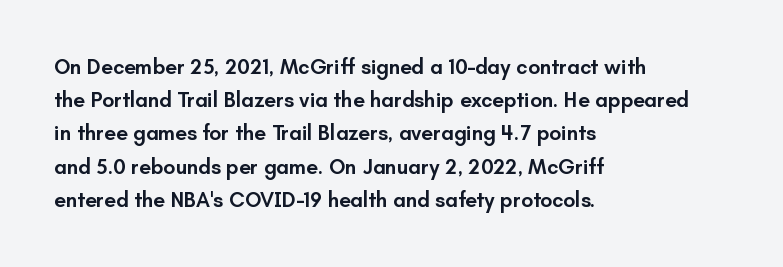
Q: Is the text bold? A: Semi-bold.
Q: Is the text italic (slanted)? A: No, it is upright.
Q: Is the text underlined? A: No.
Q: How is the paragraph aligned? A: Left-aligned.
Q: Is the spacing between letters normal or unusually wide? A: Normal.
Q: Is the spacing between lines tight, normal or loose? A: Normal.
